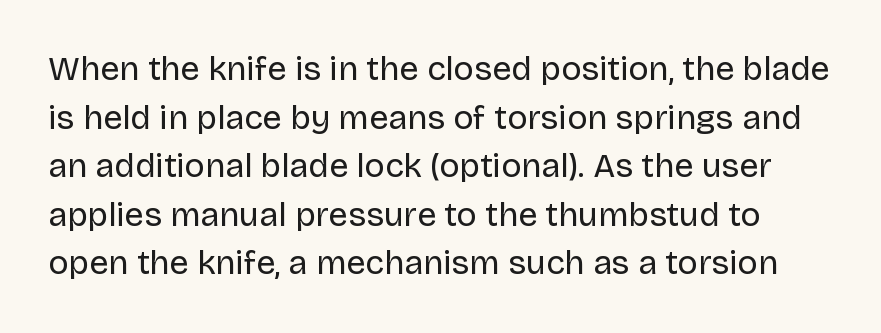
In terms of letterspacing, this is plain default setting. Counters stay open thanks to moderate or lighter strokes. Lines of text with bare space underneath. Do the characters align in a grid? No, the font is proportional. Horizontal bands of white between lines are of average thickness.
